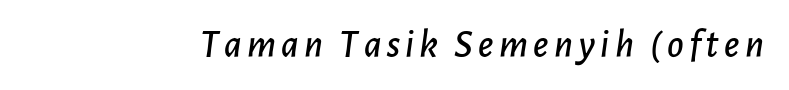
The image shows 40 px text type, italic (leaning right); set not underlined; low stroke contrast and a medium x-height.
